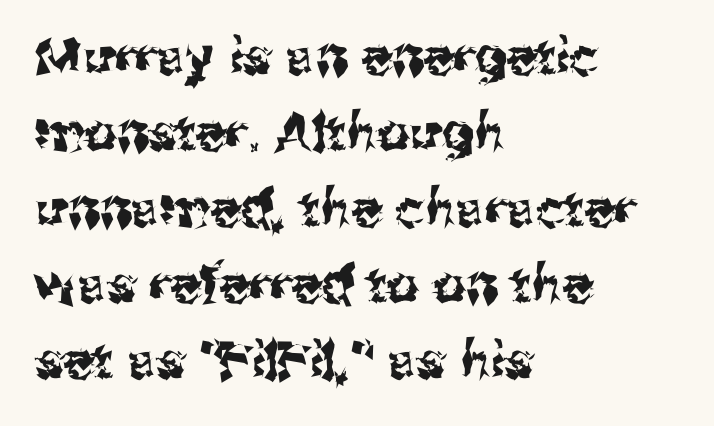
Q: Is the text italic (slanted)? A: No, it is upright.
Q: Is the typeface a serif or a sans-serif typeface? A: Sans-serif.
Q: Is the text underlined? A: No.
Q: How is the paragraph aligned? A: Left-aligned.
Q: Is the spacing between letters normal or unusually wide? A: Normal.
Q: Is the spacing between lines tight, normal or loose? A: Normal.
Q: Width (condensed, normal, or wide)? A: Normal.
Q: Stroke contrast? A: Medium.
Q: x-height? A: Medium.
Q: Monospaced? A: No.
